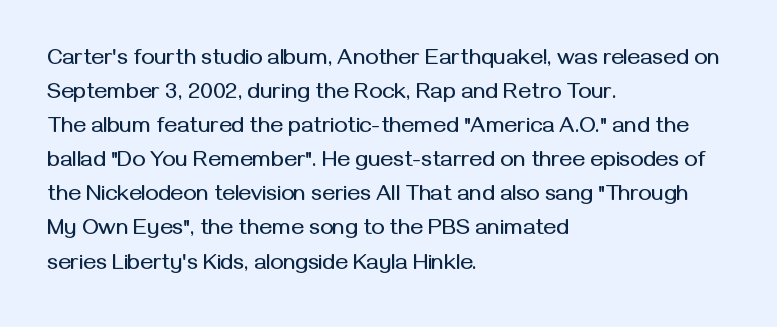
Students, observe: this is what conventionally led text looks like. This sample uses an upright cut, with every glyph sitting square on the baseline. A clean baseline with only descenders dipping below it. Each word holds together tightly as a unit, with standard inter-letter gaps.
